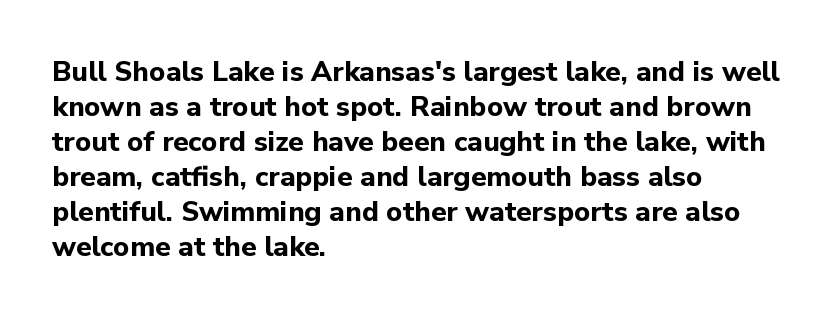
Q: Is the text bold? A: Yes.
Q: Is the text italic (slanted)? A: No, it is upright.
Q: Is the typeface a serif or a sans-serif typeface? A: Sans-serif.
Q: Is the text underlined? A: No.
Q: How is the paragraph aligned? A: Left-aligned.
Q: Is the spacing between letters normal or unusually wide? A: Normal.
Q: Is the spacing between lines tight, normal or loose? A: Normal.
Q: Width (condensed, normal, or wide)? A: Normal.
Q: Stroke contrast? A: Low.
Q: x-height? A: Medium.
Q: Monospaced? A: No.
